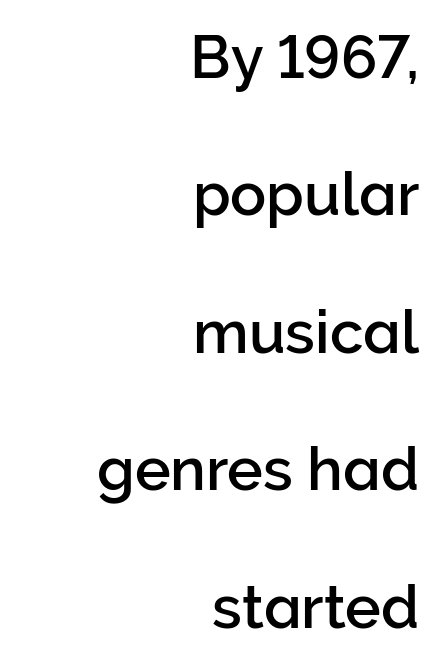
The image shows 60 px sans-serif type, upright; set right-aligned, loose line spacing (2.29x), normal letter spacing, not underlined; low stroke contrast and a medium x-height.
